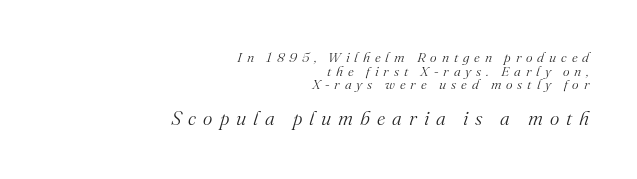
{"italic": "yes", "lean": "right", "slant_degrees": 16, "bold": "no", "underline": "no", "align": "right", "line_spacing": "tight", "line_spacing_ratio": 0.97, "letter_spacing": "wide", "letter_spacing_em": 0.35, "larger_block": "second", "size_ratio": 1.43, "glyph_px": 20}
